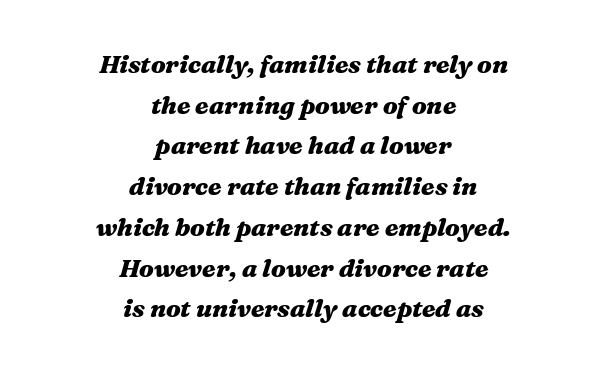
Tracking here is standard; glyphs follow each other at the usual distance. The block of text has a typical density, with ordinary space between rows. Plain, unruled lines of type. A student would call this center alignment; a typographer would say set centered. Every letter is thick-stroked: bold, no question. You can tell it's italic because the verticals aren't actually vertical.
